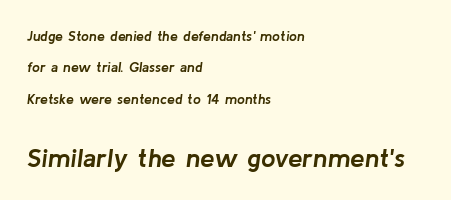
Rendered with sloped, italic letterforms. Weight: bold. These lines stack with their left ends in a neat column. This layout puts the modest block above and the oversized block below.
